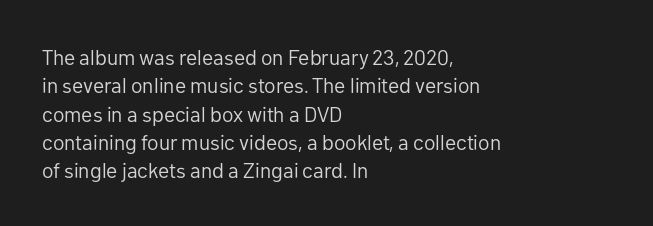
{"italic": "no", "bold": "no", "underline": "no", "align": "left", "line_spacing": "normal", "line_spacing_ratio": 1.35, "letter_spacing": "normal", "letter_spacing_em": 0.0, "glyph_px": 21}
